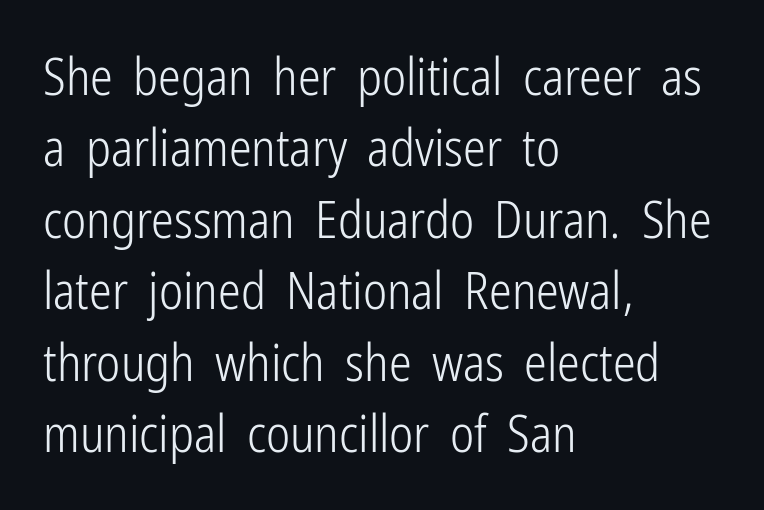
Spacing between characters is what you'd get straight out of the box. Posture: straight, roman, zero tilt. The gap between lines stays unmarked. Is this a fixed-width face? No — the glyphs have proportional, varying widths.
